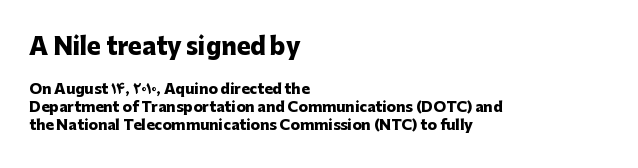
{"italic": "no", "bold": "yes", "underline": "no", "align": "left", "line_spacing": "normal", "line_spacing_ratio": 1.31, "letter_spacing": "normal", "letter_spacing_em": 0.0, "larger_block": "first", "size_ratio": 1.64, "glyph_px": 23}
